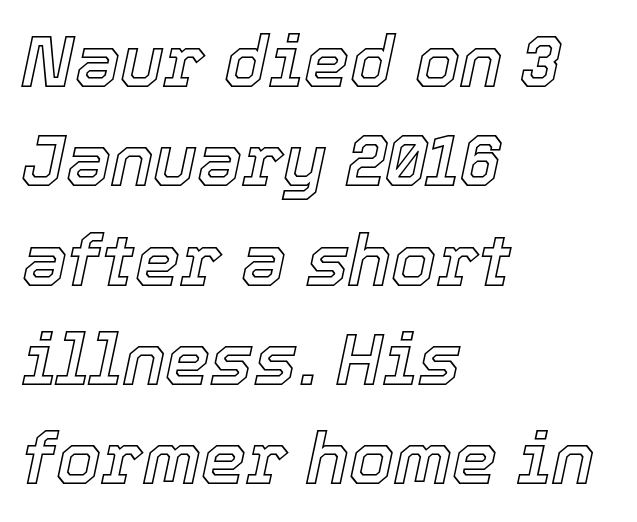
Q: Is the text italic (slanted)? A: Yes, it leans right by about 12 degrees.
Q: Is the text underlined? A: No.
Q: How is the paragraph aligned? A: Left-aligned.
Q: Is the spacing between letters normal or unusually wide? A: Normal.
Q: Is the spacing between lines tight, normal or loose? A: Normal.
Q: Width (condensed, normal, or wide)? A: Normal.
Q: x-height? A: Medium.
Q: Monospaced? A: No.
